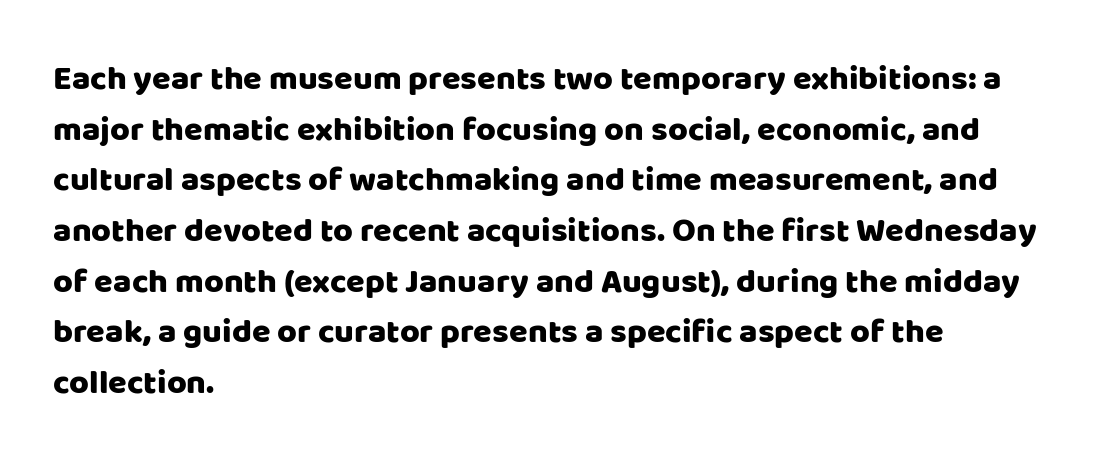
{"serif": "no", "italic": "no", "width": "normal", "stroke_contrast": "low", "x_height": "large", "monospaced": "no", "underline": "no", "align": "left", "line_spacing": "normal", "line_spacing_ratio": 1.49, "letter_spacing": "normal", "letter_spacing_em": 0.0, "glyph_px": 34}
